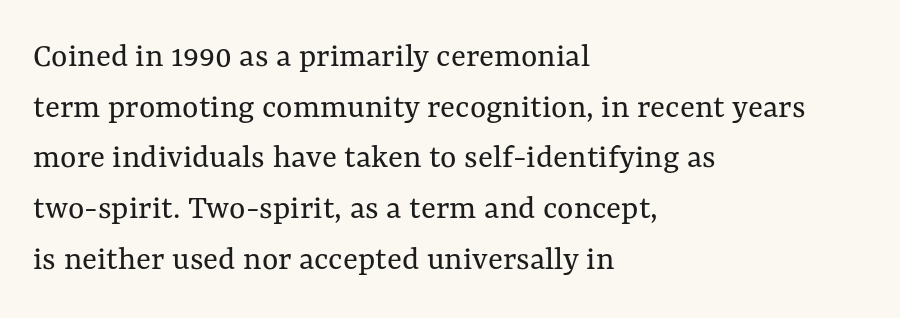
{"italic": "no", "bold": "no", "weight": "regular", "width": "normal", "stroke_contrast": "medium", "x_height": "medium", "monospaced": "no", "underline": "no", "align": "left", "line_spacing": "normal", "line_spacing_ratio": 1.45, "letter_spacing": "normal", "letter_spacing_em": 0.0, "glyph_px": 35}
